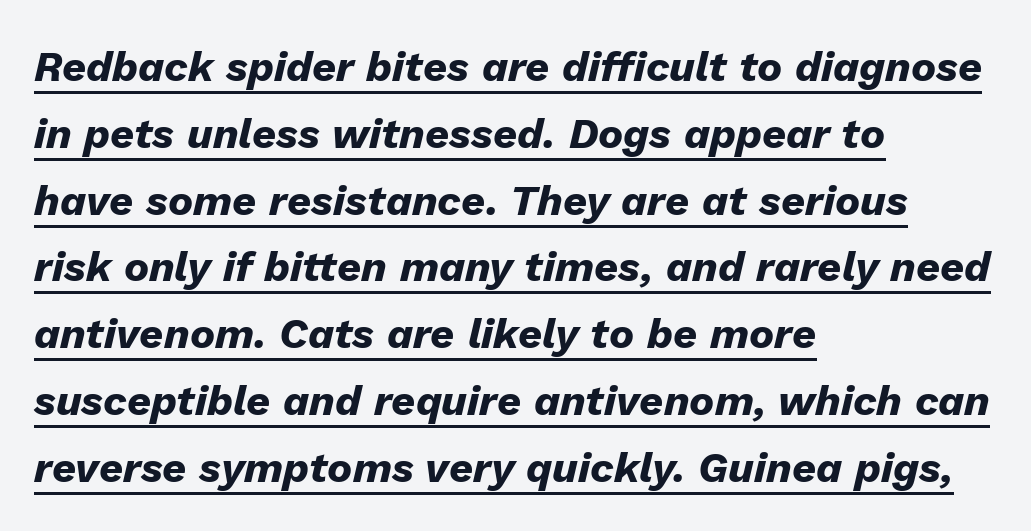
Bold? Absolutely — the strokes are thick and heavy. An italicized treatment has been applied to the whole sample. Which margin do the lines hug? The left one — the right edge is uneven. You could not count columns in this text — the font is proportionally spaced.
